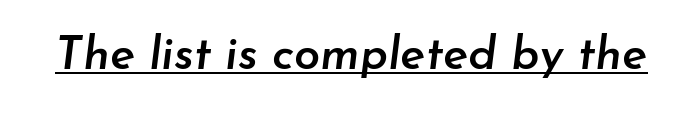
What weight is shown? A semibold, between regular and bold. Designer's note — italics engaged. Check the space under the baseline: a stroke is drawn there. Think of a printed novel: that variable character pitch is what you see here. Here the glyphs are tracked normally, forming tight word shapes.
